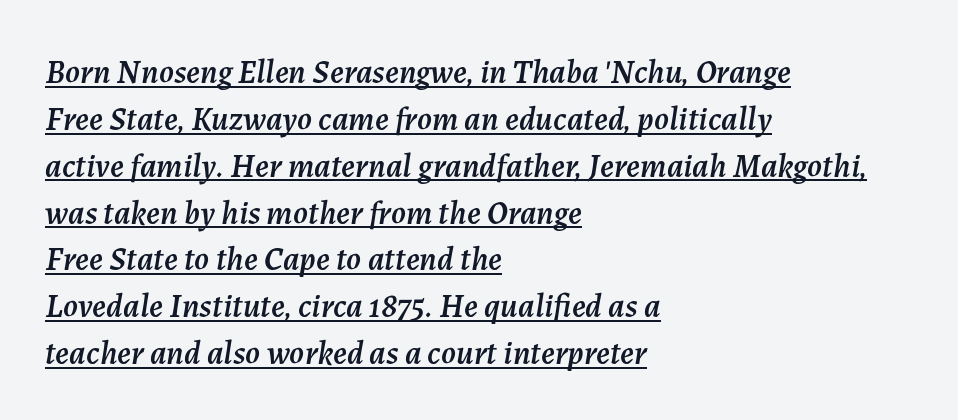
The axis of the letterforms is tilted away from vertical. Each word holds together tightly as a unit, with standard inter-letter gaps. Interline gaps are of average width in this sample. Alignment: flush left. You could not count columns in this text — the font is proportionally spaced. Glance below the letters and you will spot a drawn line.
